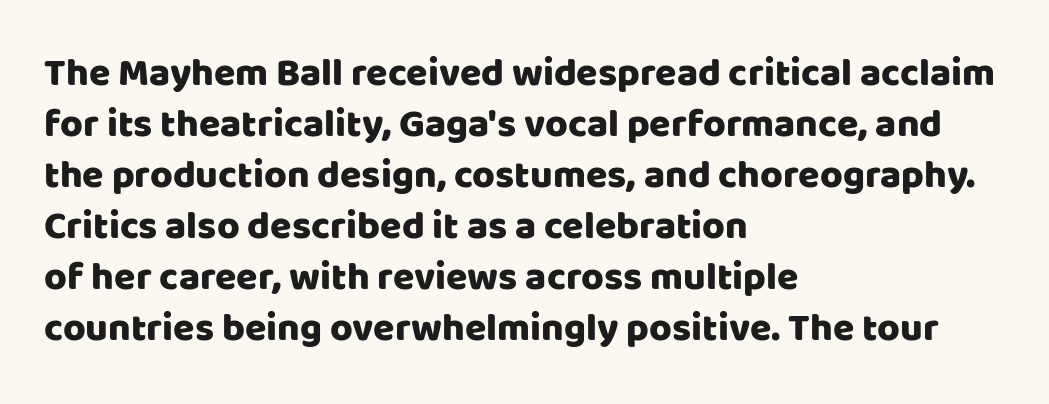
The image shows 39 px sans-serif type, upright; set left-aligned, normal line spacing (1.31x), normal letter spacing, not underlined; low stroke contrast and a large x-height.
